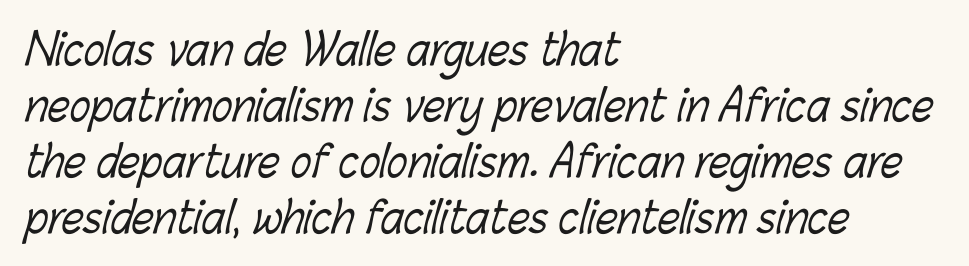
{"bold": "no", "weight": "light", "width": "condensed", "stroke_contrast": "low", "x_height": "medium", "monospaced": "no", "underline": "no", "align": "left", "line_spacing": "normal", "line_spacing_ratio": 1.3, "letter_spacing": "normal", "letter_spacing_em": 0.0, "glyph_px": 43}
